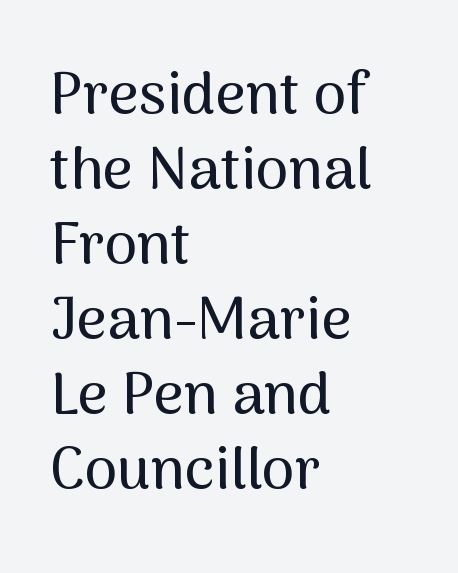
The image shows 59 px sans-serif type, upright; set left-aligned, normal line spacing (1.27x), normal letter spacing, not underlined; medium stroke contrast and a medium x-height.
